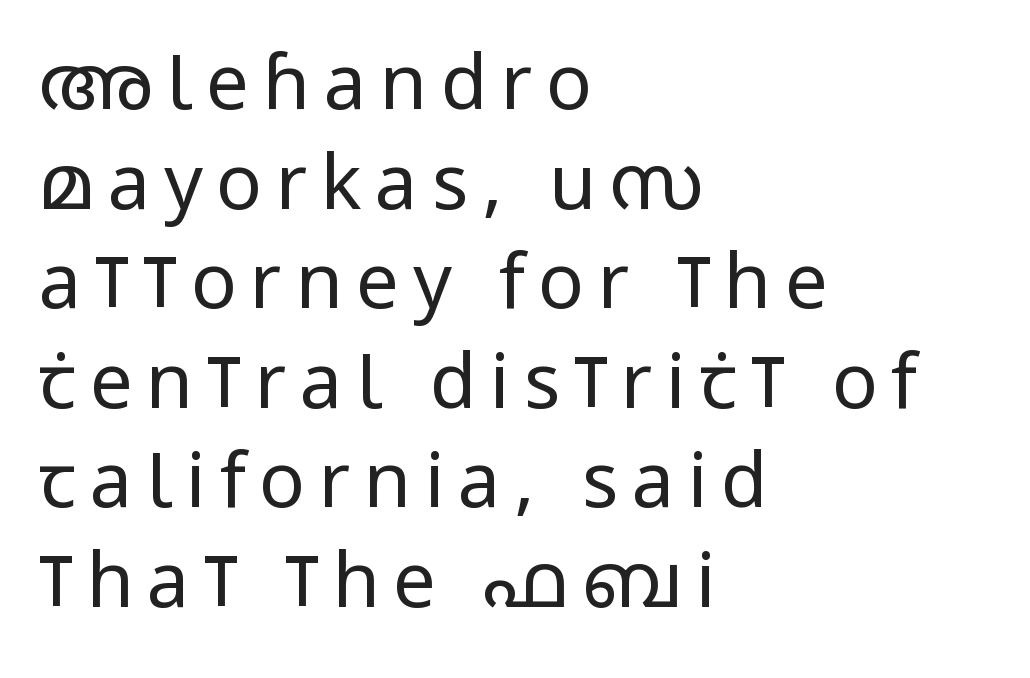
You can tell from the bare stems that sans-serif type was used. Weight: in the light-to-regular range. This sample has the flowing, uneven cadence of proportional lettering. Alignment: flush left.
